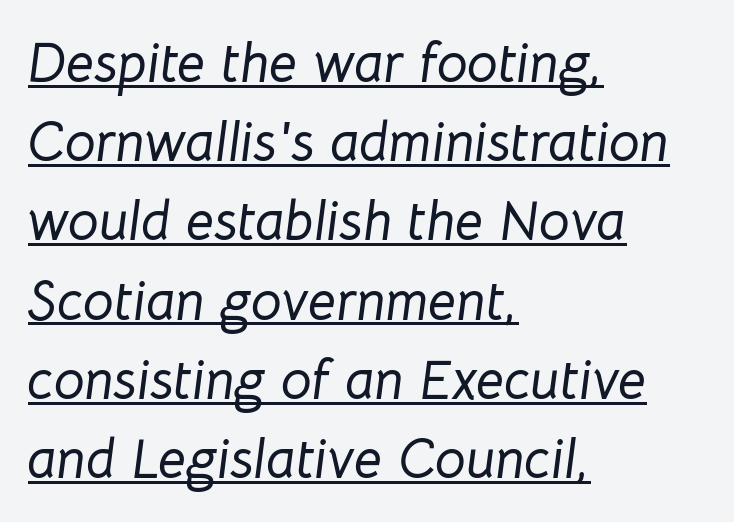
{"italic": "yes", "lean": "right", "slant_degrees": 8, "width": "normal", "stroke_contrast": "low", "x_height": "medium", "monospaced": "no", "underline": "yes", "align": "left", "line_spacing": "normal", "line_spacing_ratio": 1.44, "letter_spacing": "normal", "letter_spacing_em": 0.0, "glyph_px": 55}
